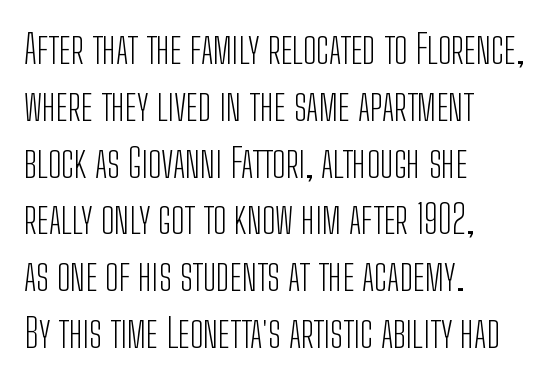
{"serif": "no", "italic": "no", "bold": "no", "weight": "light", "width": "condensed", "stroke_contrast": "low", "x_height": "medium", "monospaced": "no", "underline": "no", "align": "left", "line_spacing": "normal", "line_spacing_ratio": 1.42, "letter_spacing": "normal", "letter_spacing_em": 0.0, "glyph_px": 40}
